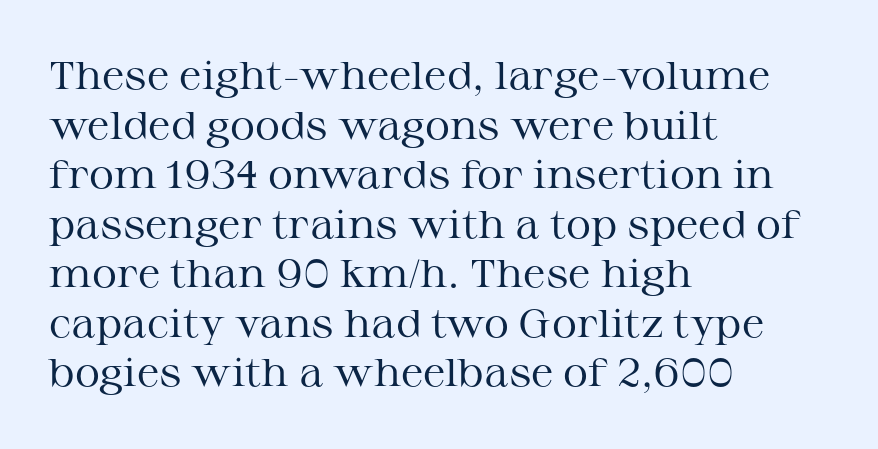
The image shows 39 px regular-weight, wide serif type, upright; set left-aligned, normal line spacing (1.27x), normal letter spacing, not underlined; medium stroke contrast and a medium x-height.
